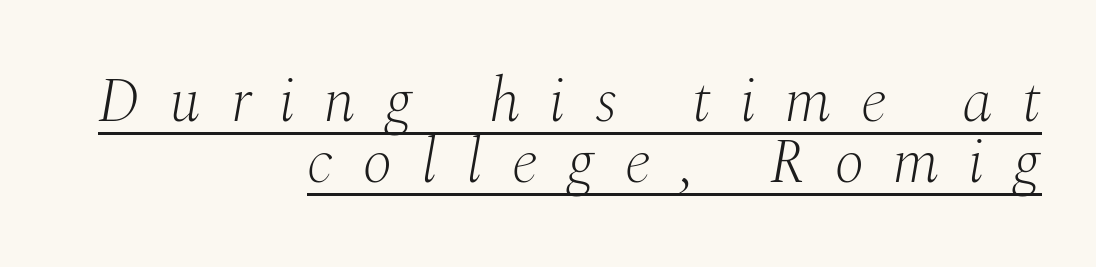
The image shows 62 px light serif type, italic (leaning right); set right-aligned, tight line spacing (0.99x), unusually wide letter spacing (+0.48 em), underlined; medium stroke contrast and a medium x-height.
